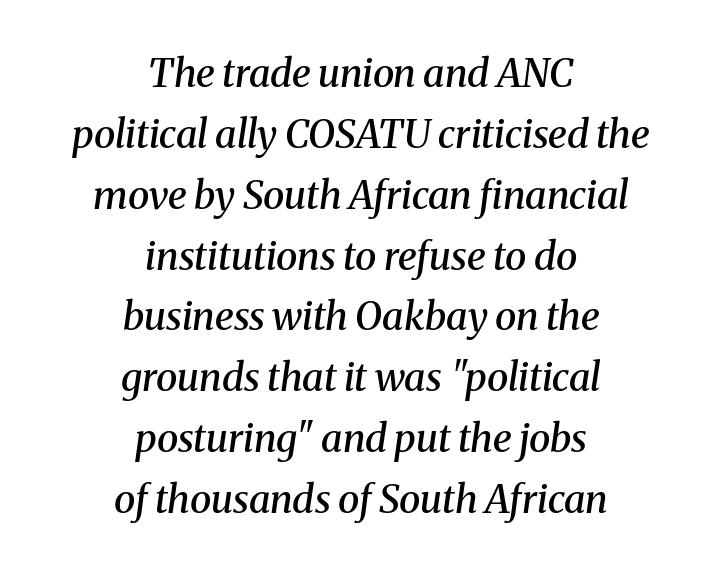
Q: Is the text bold? A: Semi-bold.
Q: Is the text italic (slanted)? A: Yes, it leans right by about 8 degrees.
Q: Is the typeface a serif or a sans-serif typeface? A: Serif.
Q: Is the text underlined? A: No.
Q: How is the paragraph aligned? A: Centered.
Q: Is the spacing between letters normal or unusually wide? A: Normal.
Q: Is the spacing between lines tight, normal or loose? A: Normal.
Q: Width (condensed, normal, or wide)? A: Normal.
Q: Stroke contrast? A: Medium.
Q: x-height? A: Medium.
Q: Monospaced? A: No.
